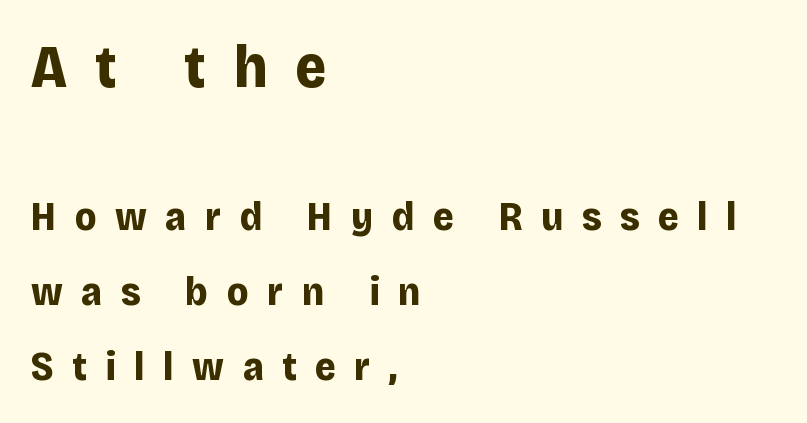
Descenders are the only things crossing below the line. You could not count columns in this text — the font is proportionally spaced. You can tell from the bare stems that sans-serif type was used. The first block has been scaled up relative to the second. Designer's note — italics off, roman on. The setting favours the left margin, as ordinary paragraphs usually do.
